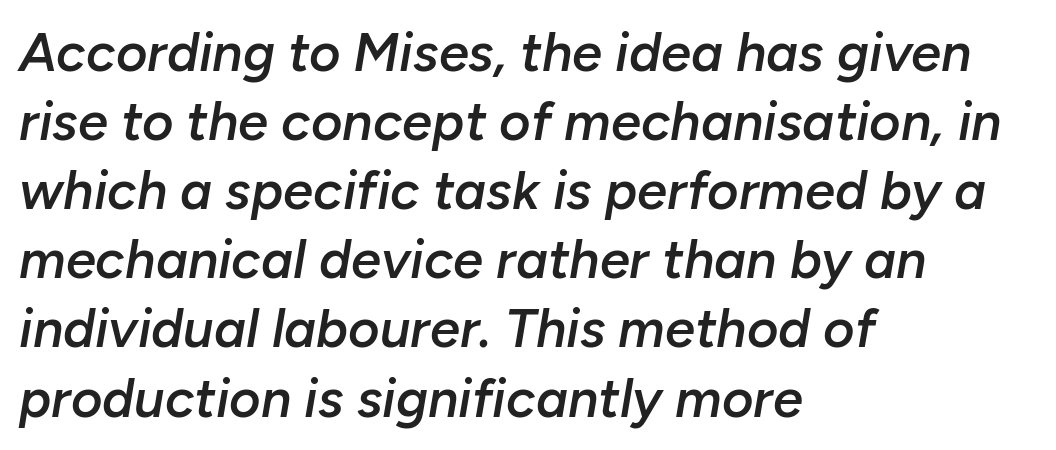
All the whitespace from short lines collects on the right. Normally led — the rows are evenly, conventionally spaced. Standard letterfit; no display-style spreading of the glyphs. The typesetting leans somewhat heavy: a semibold. The passage shown is typed in a proportional face where columns would drift.
